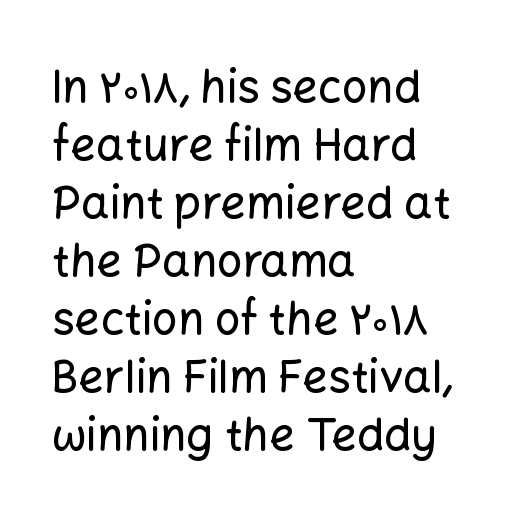
Q: Is the text italic (slanted)? A: No, it is upright.
Q: Is the typeface a serif or a sans-serif typeface? A: Sans-serif.
Q: Is the text underlined? A: No.
Q: How is the paragraph aligned? A: Left-aligned.
Q: Is the spacing between letters normal or unusually wide? A: Normal.
Q: Is the spacing between lines tight, normal or loose? A: Normal.
Q: Width (condensed, normal, or wide)? A: Normal.
Q: Stroke contrast? A: Low.
Q: x-height? A: Medium.
Q: Monospaced? A: No.
